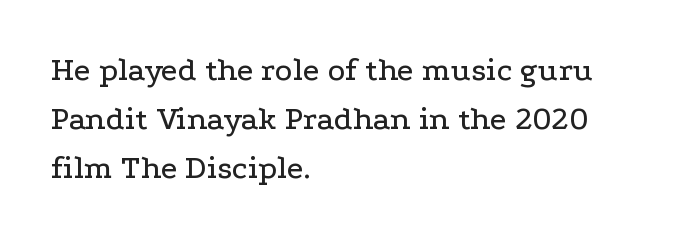
The image shows 33 px wide serif type, upright; set left-aligned, normal line spacing (1.49x), normal letter spacing, not underlined; low stroke contrast and a medium x-height.
